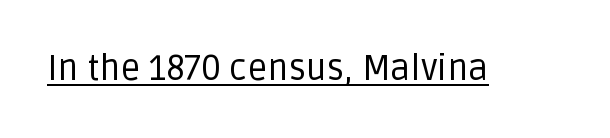
I'd call this a sans setting — the letters go barefoot. Quick note: not italic, upright. Does a line run under the words? Yes, clearly. Note the varied advance widths — an 'i' is clearly narrower than an 'm'. Here the glyphs are tracked normally, forming tight word shapes.
